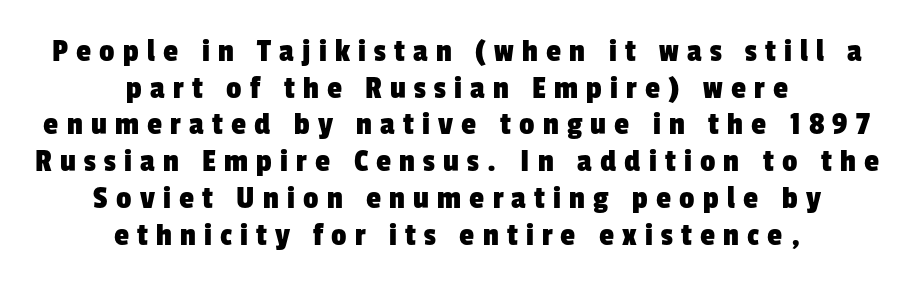
The image shows 34 px condensed sans-serif type; set centered, tight line spacing (1.08x), unusually wide letter spacing (+0.24 em), not underlined; low stroke contrast and a medium x-height.
